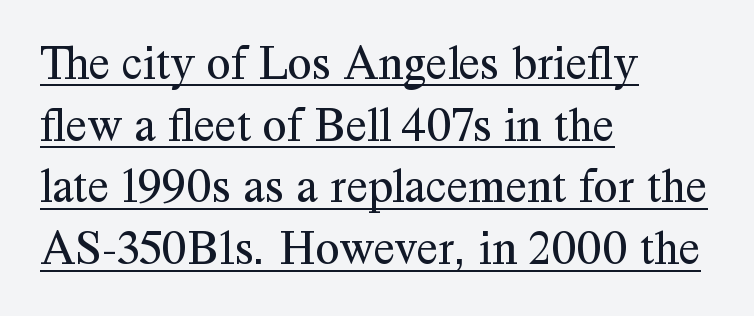
{"serif": "yes", "italic": "no", "bold": "no", "weight": "regular", "width": "normal", "stroke_contrast": "medium", "x_height": "medium", "monospaced": "no", "underline": "yes", "align": "left", "line_spacing": "normal", "line_spacing_ratio": 1.26, "letter_spacing": "normal", "letter_spacing_em": 0.0, "glyph_px": 49}
